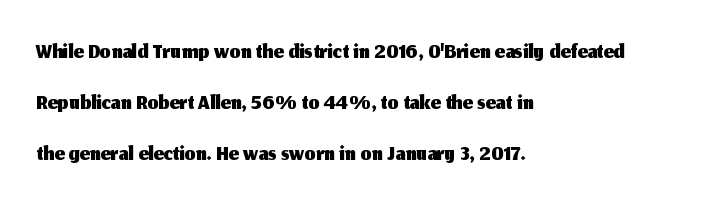
Grotesque or geometric, the face here clearly has no serifs. Check under the words: just untouched page. Vertically, the passage feels balanced, rows spaced as you'd expect. Posture: straight, roman, zero tilt. Where is the straight margin? On the left.
